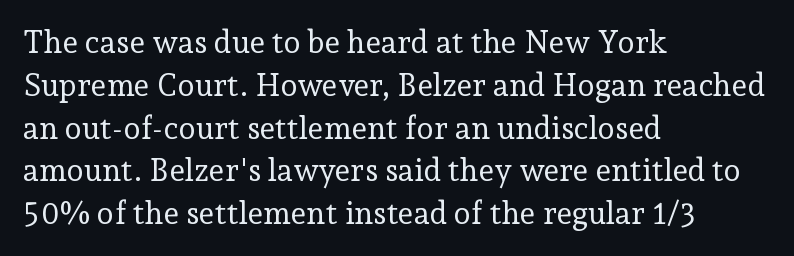
The image shows 31 px regular-weight serif type, upright; set left-aligned, normal line spacing (1.38x), normal letter spacing, not underlined; low stroke contrast and a medium x-height.
